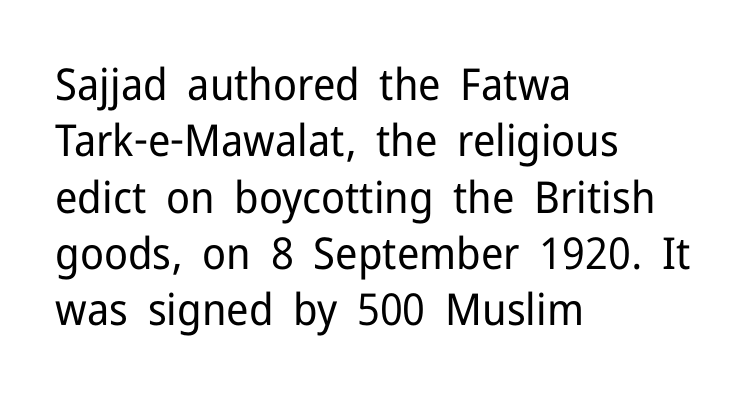
No letter is thick-stroked: the sample isn't bold. The rendering uses a moderate line-height, typical for paragraphs. The rendering uses natural spacing where letterforms have individual widths. Each line starts at the same left margin while the right side varies. In terms of letterform style, serifs are entirely absent.
